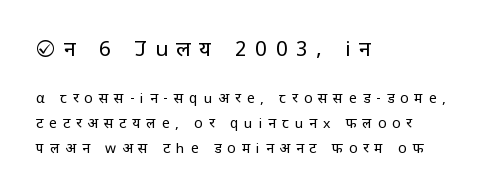
{"italic": "no", "bold": "no", "underline": "no", "align": "left", "line_spacing_ratio": 1.78, "letter_spacing": "wide", "letter_spacing_em": 0.42, "larger_block": "first", "size_ratio": 1.5, "glyph_px": 21}
